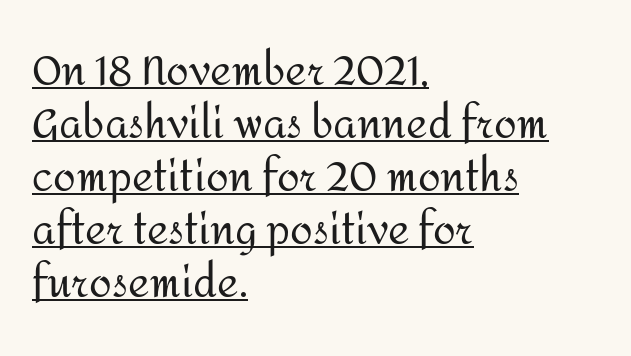
{"serif": "no", "italic": "no", "bold": "no", "weight": "regular", "width": "normal", "stroke_contrast": "medium", "x_height": "medium", "monospaced": "no", "underline": "yes", "align": "left", "line_spacing": "normal", "line_spacing_ratio": 1.29, "letter_spacing": "normal", "letter_spacing_em": 0.0, "glyph_px": 41}
